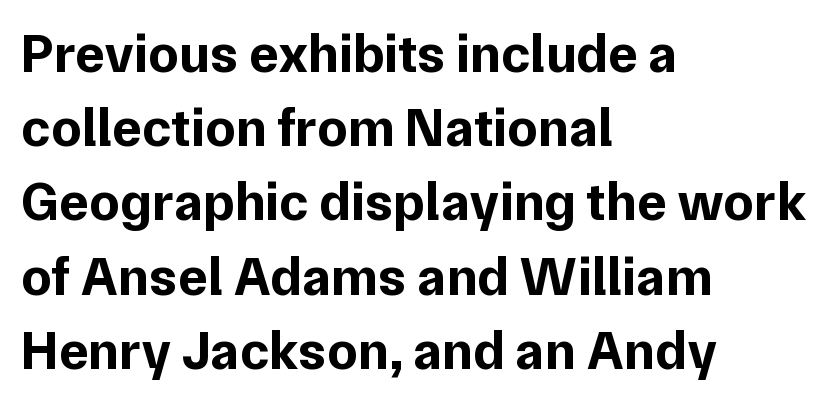
Q: Is the text bold? A: Yes.
Q: Is the text italic (slanted)? A: No, it is upright.
Q: Is the typeface a serif or a sans-serif typeface? A: Sans-serif.
Q: Is the text underlined? A: No.
Q: How is the paragraph aligned? A: Left-aligned.
Q: Is the spacing between letters normal or unusually wide? A: Normal.
Q: Is the spacing between lines tight, normal or loose? A: Normal.
Q: Width (condensed, normal, or wide)? A: Normal.
Q: Stroke contrast? A: Low.
Q: x-height? A: Medium.
Q: Monospaced? A: No.
